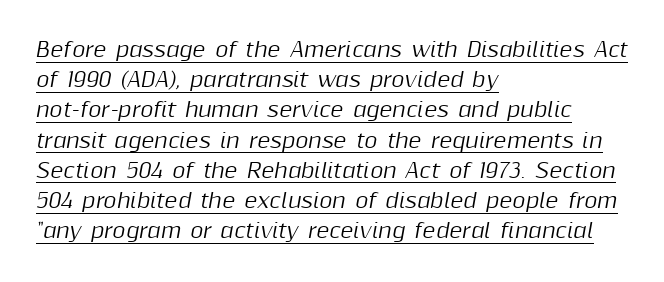
The image shows 20 px text type, italic (leaning right); set left-aligned, normal line spacing (1.51x), normal letter spacing, underlined.
